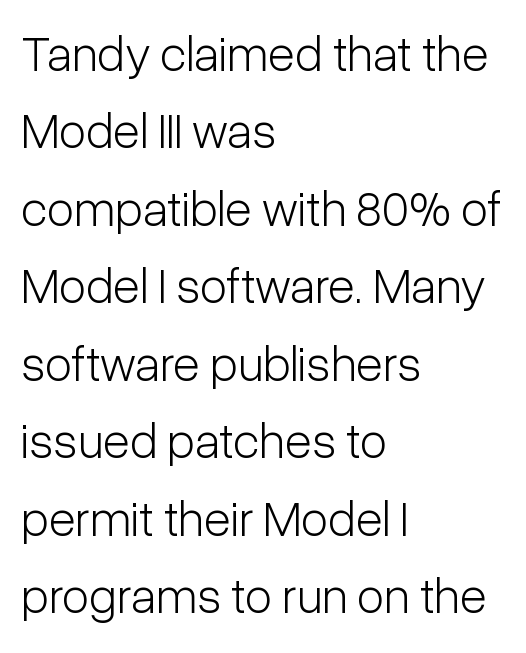
{"serif": "no", "italic": "no", "bold": "no", "weight": "light", "width": "condensed", "stroke_contrast": "low", "x_height": "medium", "monospaced": "no", "underline": "no", "align": "left", "line_spacing": "normal", "line_spacing_ratio": 1.55, "letter_spacing": "normal", "letter_spacing_em": 0.0, "glyph_px": 50}
